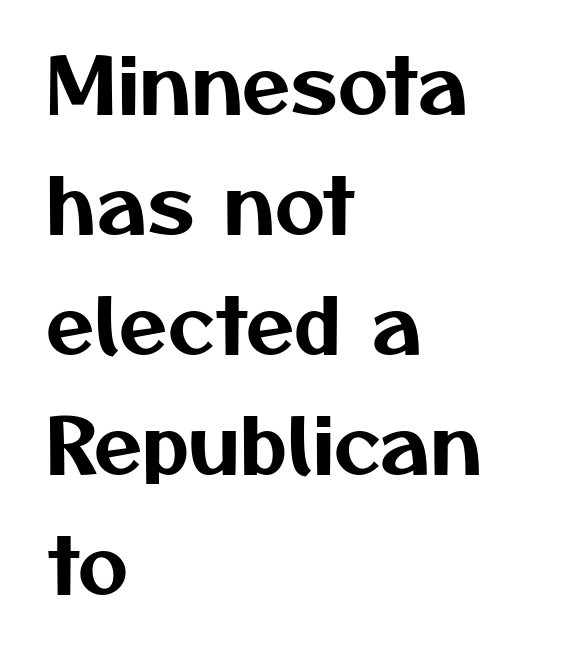
Q: Is the typeface a serif or a sans-serif typeface? A: Sans-serif.
Q: Is the text underlined? A: No.
Q: How is the paragraph aligned? A: Left-aligned.
Q: Is the spacing between letters normal or unusually wide? A: Normal.
Q: Is the spacing between lines tight, normal or loose? A: Normal.
Q: Width (condensed, normal, or wide)? A: Normal.
Q: Stroke contrast? A: Medium.
Q: x-height? A: Medium.
Q: Monospaced? A: No.
